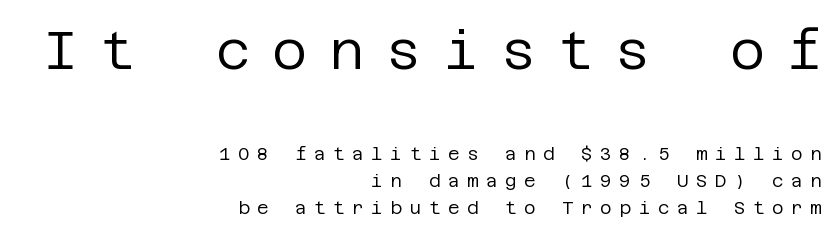
{"serif": "no", "italic": "no", "bold": "no", "weight": "regular", "width": "normal", "stroke_contrast": "low", "x_height": "large", "underline": "no", "align": "right", "line_spacing": "normal", "line_spacing_ratio": 1.51, "letter_spacing": "wide", "letter_spacing_em": 0.41, "larger_block": "first", "size_ratio": 3.0, "glyph_px": 54}
